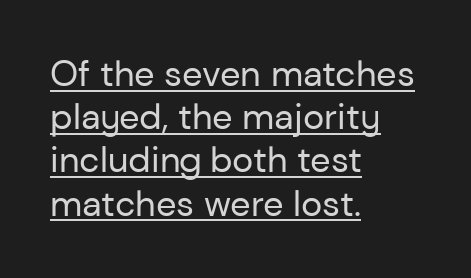
{"serif": "no", "italic": "no", "bold": "no", "weight": "regular", "width": "normal", "stroke_contrast": "low", "x_height": "medium", "monospaced": "no", "underline": "yes", "align": "left", "line_spacing_ratio": 1.2, "letter_spacing": "normal", "letter_spacing_em": 0.0, "glyph_px": 36}
